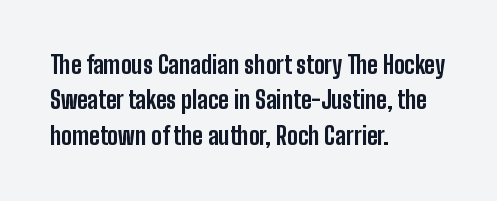
The image shows 24 px bold type, upright; set left-aligned, normal line spacing (1.47x), normal letter spacing, not underlined.
